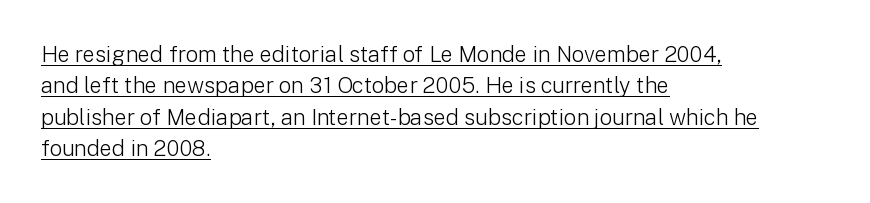
The weight would be labelled regular, book, light, or lighter still. Looks like someone drew a line under every word here. Line beginnings align vertically; line endings do not. This is roman type, the default non-slanted kind.
